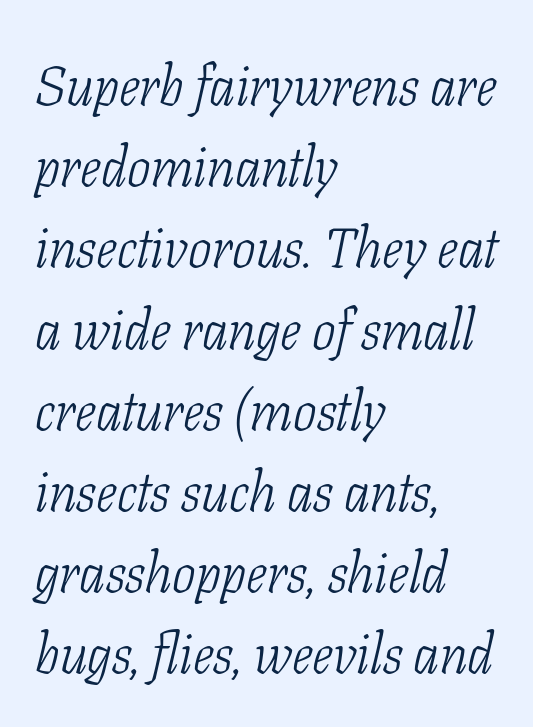
The image shows 56 px light, condensed serif type, italic (leaning right); set left-aligned, normal line spacing (1.45x), normal letter spacing, not underlined; low stroke contrast and a medium x-height.
